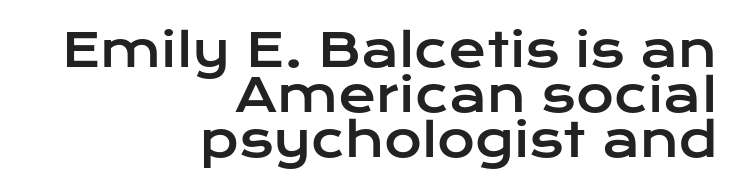
Q: Is the text italic (slanted)? A: No, it is upright.
Q: Is the typeface a serif or a sans-serif typeface? A: Sans-serif.
Q: Is the text underlined? A: No.
Q: How is the paragraph aligned? A: Right-aligned.
Q: Is the spacing between letters normal or unusually wide? A: Normal.
Q: Is the spacing between lines tight, normal or loose? A: Tight.
Q: Width (condensed, normal, or wide)? A: Wide.
Q: Stroke contrast? A: Low.
Q: x-height? A: Medium.
Q: Monospaced? A: No.
